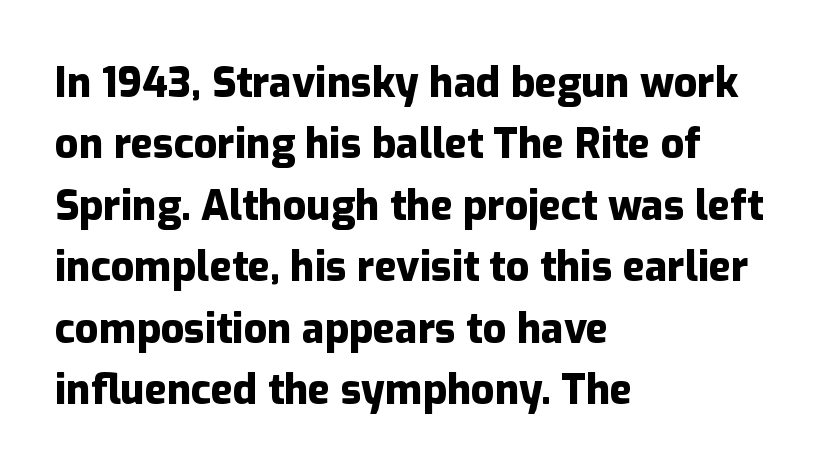
{"serif": "no", "italic": "no", "bold": "yes", "weight": "heavy", "width": "normal", "stroke_contrast": "low", "x_height": "medium", "monospaced": "no", "underline": "no", "align": "left", "line_spacing": "normal", "line_spacing_ratio": 1.5, "letter_spacing": "normal", "letter_spacing_em": 0.0, "glyph_px": 41}
